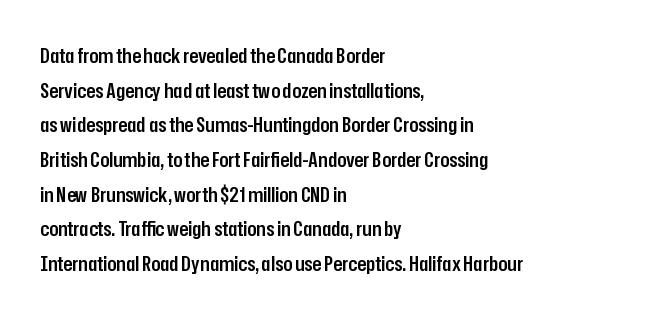
How are the letters spaced? Ordinarily, with no added tracking. Descender tails drop into unmarked territory. Compared with a centered layout, this one pins lines to the left instead. Quick note: not italic, upright. In terms of weight, the rendering is demibold, just under bold.
